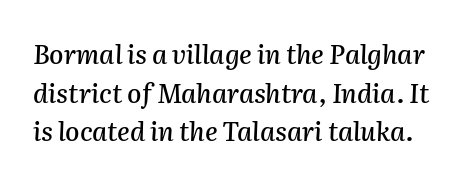
Q: Is the text italic (slanted)? A: Yes, it leans right by about 2 degrees.
Q: Is the text underlined? A: No.
Q: Is the spacing between letters normal or unusually wide? A: Normal.
Q: Is the spacing between lines tight, normal or loose? A: Normal.
